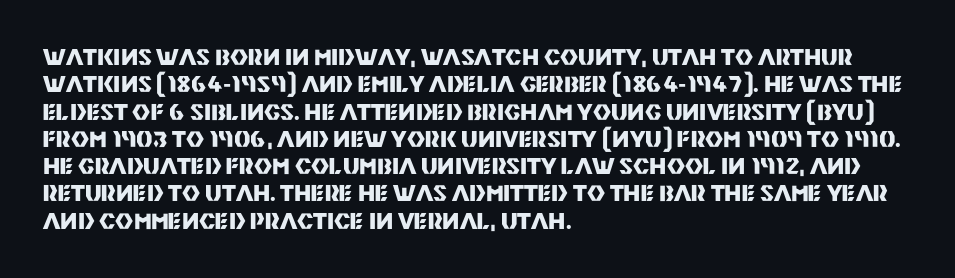
Chunky letters — that's bold for sure. Caption: standard tracking, unaltered. Descenders are the only things crossing below the line. Typeset ragged right — the left edge is the straight one. The letters stand upright; this is a roman face.
